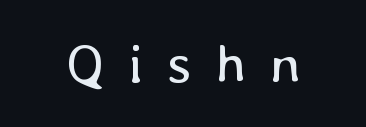
{"italic": "no", "bold": "no", "weight": "regular", "width": "normal", "stroke_contrast": "low", "x_height": "medium", "monospaced": "no", "underline": "no", "letter_spacing": "wide", "letter_spacing_em": 0.43, "glyph_px": 55}
